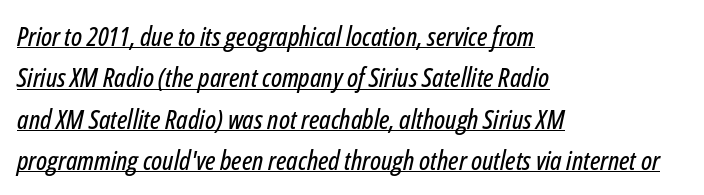
Q: Is the text italic (slanted)? A: Yes, it leans right by about 12 degrees.
Q: Is the text underlined? A: Yes.
Q: How is the paragraph aligned? A: Left-aligned.
Q: Is the spacing between letters normal or unusually wide? A: Normal.
Q: Is the spacing between lines tight, normal or loose? A: Normal.
